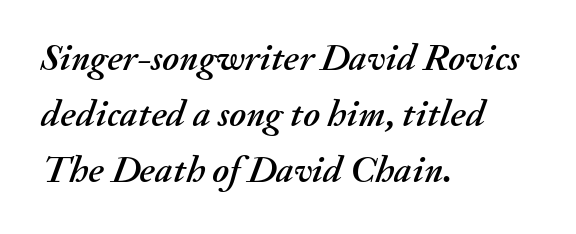
{"italic": "yes", "lean": "right", "slant_degrees": 20, "width": "normal", "stroke_contrast": "medium", "x_height": "small", "monospaced": "no", "underline": "no", "align": "left", "line_spacing": "normal", "line_spacing_ratio": 1.48, "letter_spacing": "normal", "letter_spacing_em": 0.0, "glyph_px": 38}
